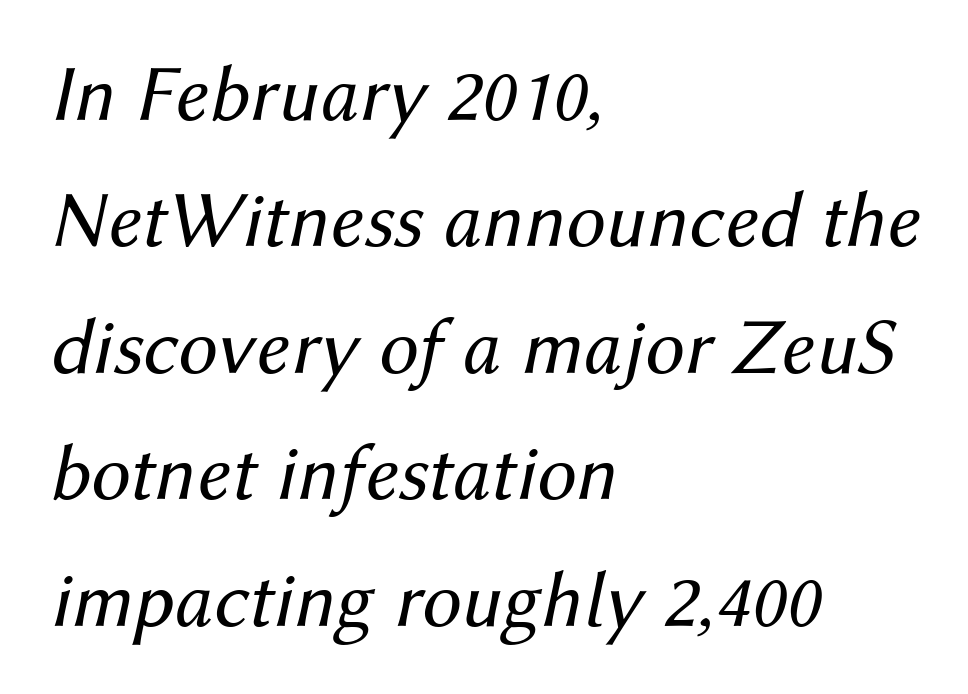
Q: Is the text bold? A: No.
Q: Is the text italic (slanted)? A: Yes, it leans right by about 12 degrees.
Q: Is the text underlined? A: No.
Q: How is the paragraph aligned? A: Left-aligned.
Q: Is the spacing between letters normal or unusually wide? A: Normal.
Q: Is the spacing between lines tight, normal or loose? A: Normal.
Q: Width (condensed, normal, or wide)? A: Normal.
Q: Stroke contrast? A: Medium.
Q: x-height? A: Medium.
Q: Monospaced? A: No.
